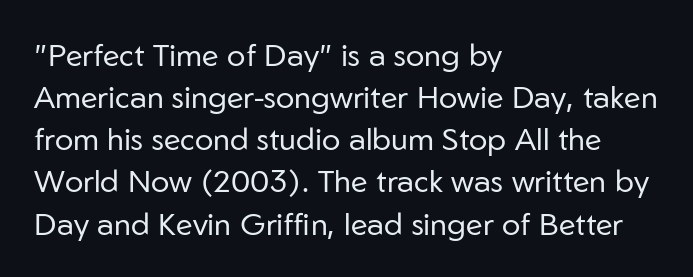
The rendering uses natural spacing where letterforms have individual widths. A sans-serif font was chosen for this passage. Descenders hang freely into open space. Each line starts at the same left margin while the right side varies. Stems and bowls with no extra thickness — not bold. Leading: standard.
